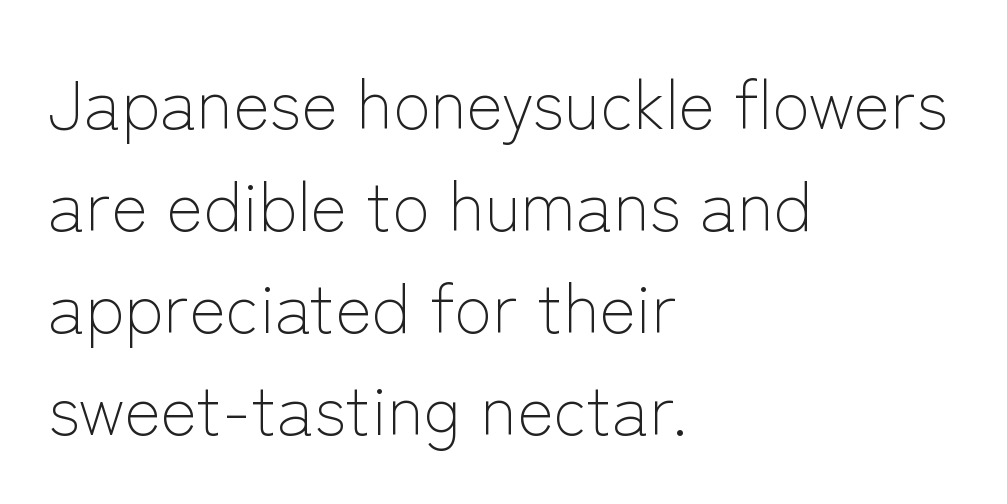
The image shows 69 px light sans-serif type, upright; set left-aligned, normal line spacing (1.48x), normal letter spacing, not underlined; low stroke contrast and a medium x-height.
